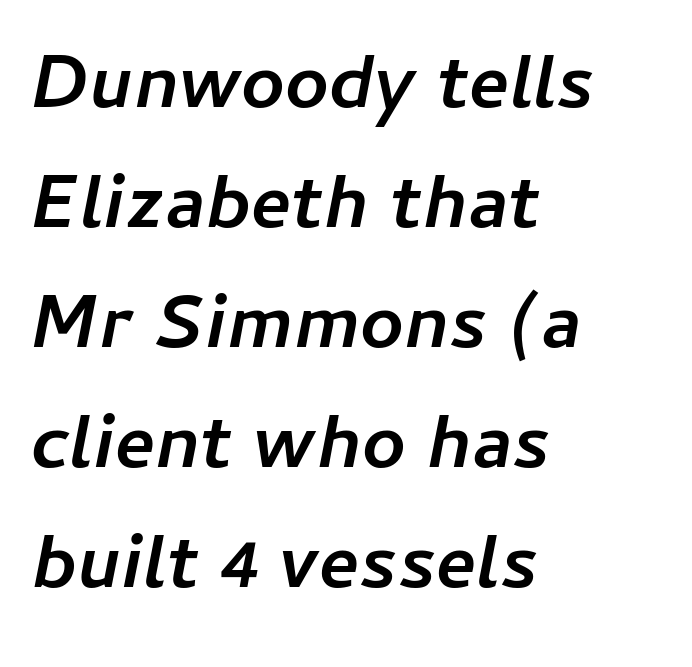
Q: Is the text bold? A: Yes.
Q: Is the text italic (slanted)? A: Yes, it leans right by about 11 degrees.
Q: Is the text underlined? A: No.
Q: How is the paragraph aligned? A: Left-aligned.
Q: Is the spacing between letters normal or unusually wide? A: Normal.
Q: Is the spacing between lines tight, normal or loose? A: Normal.
Q: Width (condensed, normal, or wide)? A: Normal.
Q: Stroke contrast? A: Low.
Q: x-height? A: Medium.
Q: Monospaced? A: No.
